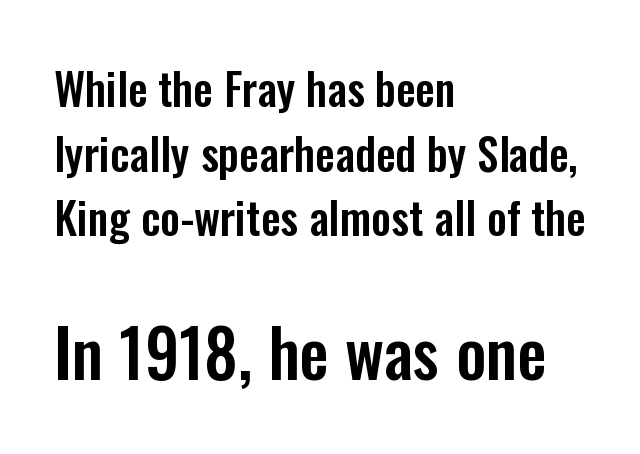
Q: Is the text italic (slanted)? A: No, it is upright.
Q: Is the typeface a serif or a sans-serif typeface? A: Sans-serif.
Q: Is the text underlined? A: No.
Q: How is the paragraph aligned? A: Left-aligned.
Q: Is the spacing between letters normal or unusually wide? A: Normal.
Q: Is the spacing between lines tight, normal or loose? A: Normal.
Q: Which block of text is set in a larger size, the first (top) or the second (bottom)? A: The second (bottom) one.
Q: Width (condensed, normal, or wide)? A: Condensed.
Q: Stroke contrast? A: Low.
Q: x-height? A: Medium.
Q: Monospaced? A: No.
